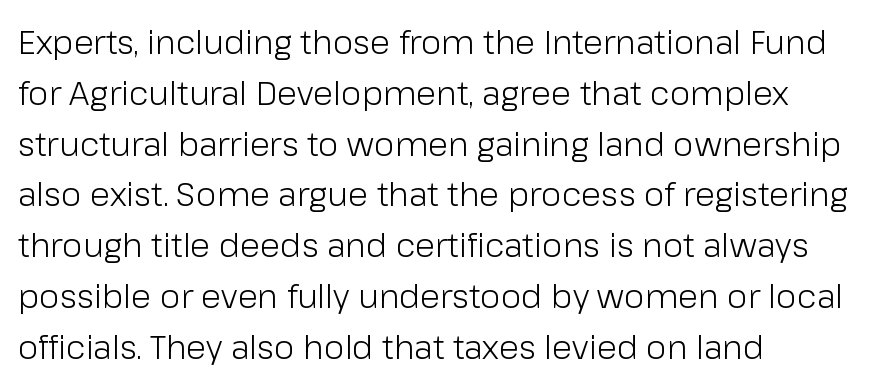
{"serif": "no", "italic": "no", "bold": "no", "weight": "light", "width": "normal", "stroke_contrast": "low", "x_height": "medium", "monospaced": "no", "underline": "no", "align": "left", "line_spacing": "normal", "line_spacing_ratio": 1.54, "letter_spacing": "normal", "letter_spacing_em": 0.0, "glyph_px": 33}
